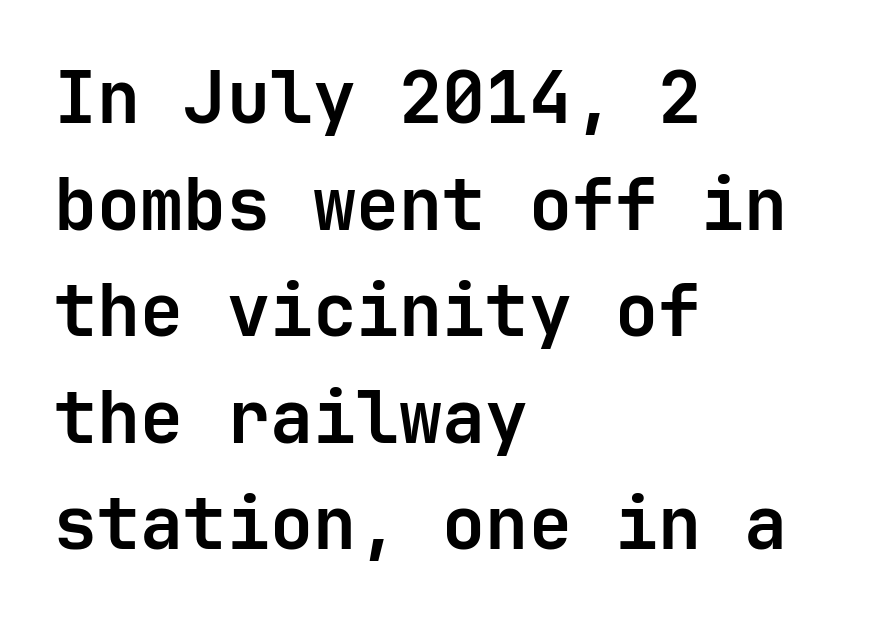
Q: Is the text bold? A: Yes.
Q: Is the text italic (slanted)? A: No, it is upright.
Q: Is the typeface a serif or a sans-serif typeface? A: Sans-serif.
Q: Is the text underlined? A: No.
Q: How is the paragraph aligned? A: Left-aligned.
Q: Is the spacing between letters normal or unusually wide? A: Normal.
Q: Is the spacing between lines tight, normal or loose? A: Normal.
Q: Width (condensed, normal, or wide)? A: Normal.
Q: Stroke contrast? A: Low.
Q: x-height? A: Medium.
